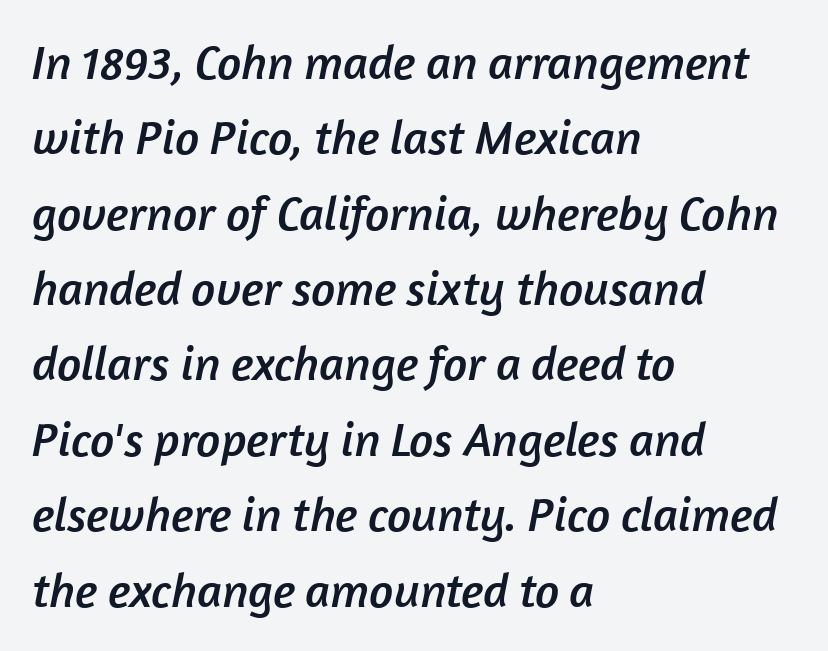
Vertical spacing — default. Are there feet on the stems? There aren't — it's a sans. Only glyphs here, with clear space below each row. The letters sit at their default tracking, neither squeezed nor spread.
